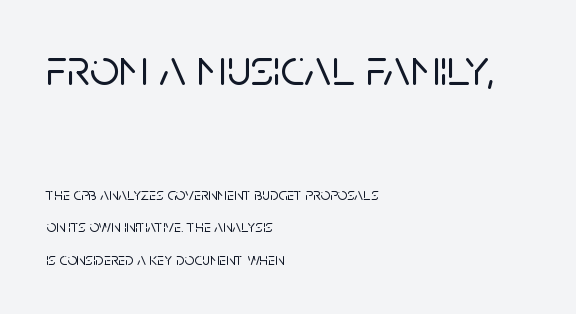
Q: Is the text italic (slanted)? A: No, it is upright.
Q: Is the typeface a serif or a sans-serif typeface? A: Sans-serif.
Q: Is the text underlined? A: No.
Q: How is the paragraph aligned? A: Left-aligned.
Q: Is the spacing between letters normal or unusually wide? A: Normal.
Q: Is the spacing between lines tight, normal or loose? A: Loose.
Q: Which block of text is set in a larger size, the first (top) or the second (bottom)? A: The first (top) one.
Q: Width (condensed, normal, or wide)? A: Normal.
Q: Stroke contrast? A: Low.
Q: x-height? A: Large.
Q: Monospaced? A: No.
